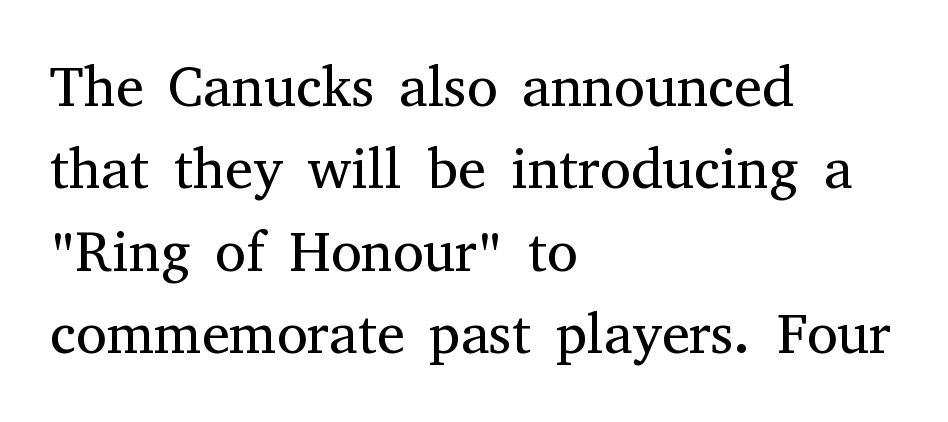
Q: Is the text bold? A: No.
Q: Is the text italic (slanted)? A: No, it is upright.
Q: Is the typeface a serif or a sans-serif typeface? A: Serif.
Q: Is the text underlined? A: No.
Q: How is the paragraph aligned? A: Left-aligned.
Q: Is the spacing between letters normal or unusually wide? A: Normal.
Q: Is the spacing between lines tight, normal or loose? A: Normal.
Q: Width (condensed, normal, or wide)? A: Normal.
Q: Stroke contrast? A: Medium.
Q: x-height? A: Medium.
Q: Monospaced? A: No.
